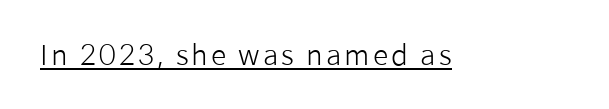
Q: Is the text bold? A: No.
Q: Is the text italic (slanted)? A: No, it is upright.
Q: Is the typeface a serif or a sans-serif typeface? A: Sans-serif.
Q: Is the text underlined? A: Yes.
Q: Width (condensed, normal, or wide)? A: Normal.
Q: Stroke contrast? A: Low.
Q: x-height? A: Medium.
Q: Monospaced? A: No.
